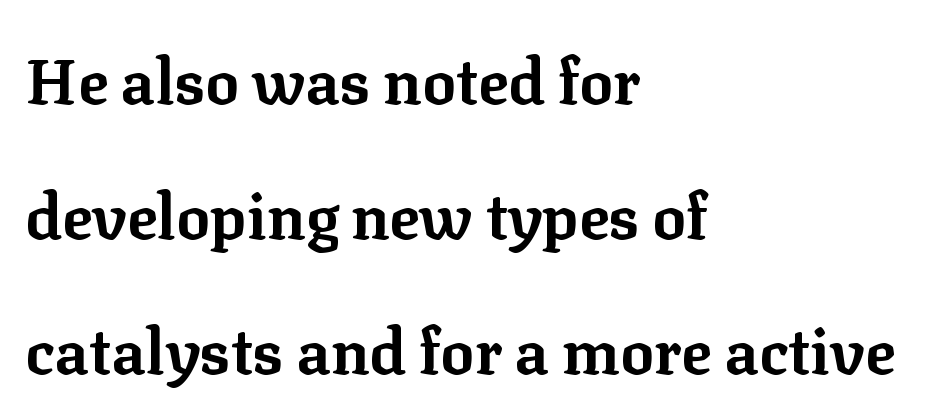
A typesetter would call this proportional, since set widths differ per character. The typesetting leans heavy: a genuine bold. Students, note that the glyphs here touch the page at normal intervals. Italic? Not at all — the glyphs are vertical. Leftover space on each line is placed entirely after the last word. Decoration check: the copy has no underline.
